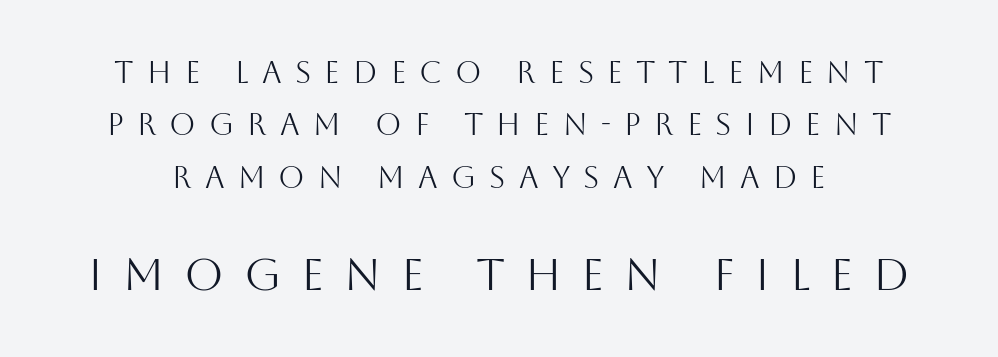
Ink coverage per letter is moderate at most. Descenders are the only things crossing below the line. These lines have a slow, spaced-out rhythm from letter to letter. A typesetter would call this proportional, since set widths differ per character. Between these two stacked blocks, the lower one wins on size.
